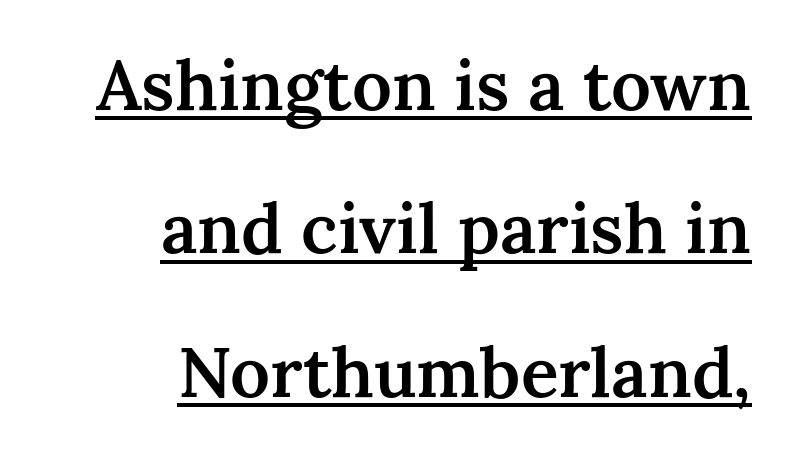
The image shows 70 px semibold serif type, upright; set right-aligned, loose line spacing (2.05x), normal letter spacing, underlined; medium stroke contrast and a medium x-height.
